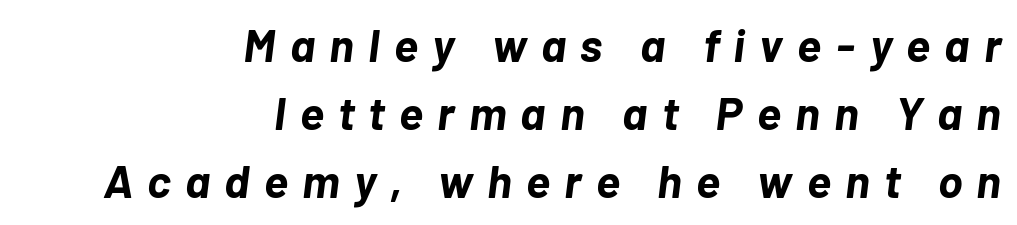
{"italic": "yes", "lean": "right", "slant_degrees": 7, "bold": "yes", "weight": "bold", "width": "normal", "stroke_contrast": "low", "x_height": "medium", "monospaced": "no", "underline": "no", "align": "right", "line_spacing": "normal", "line_spacing_ratio": 1.48, "letter_spacing": "wide", "letter_spacing_em": 0.31, "glyph_px": 46}
